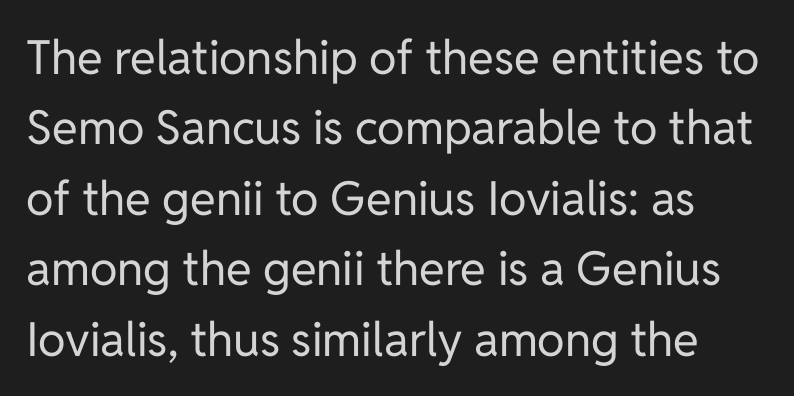
Q: Is the text bold? A: No.
Q: Is the text italic (slanted)? A: No, it is upright.
Q: Is the typeface a serif or a sans-serif typeface? A: Sans-serif.
Q: Is the text underlined? A: No.
Q: Is the spacing between letters normal or unusually wide? A: Normal.
Q: Is the spacing between lines tight, normal or loose? A: Normal.
Q: Width (condensed, normal, or wide)? A: Normal.
Q: Stroke contrast? A: Low.
Q: x-height? A: Medium.
Q: Monospaced? A: No.
